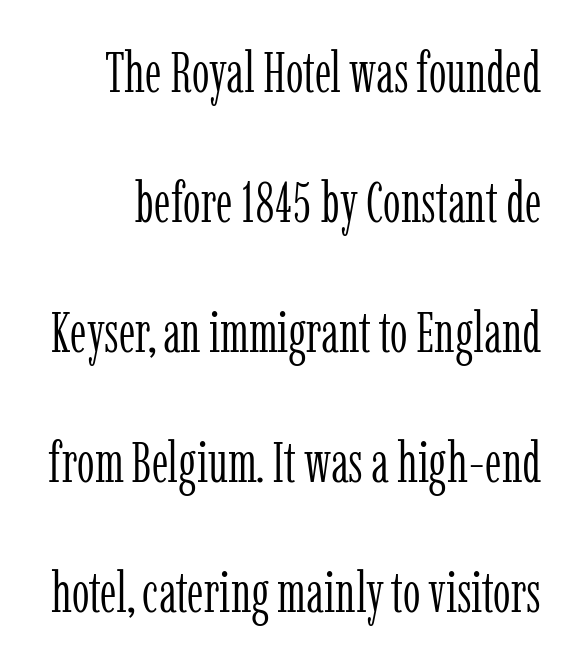
Reading down the column, the eye jumps a long way to each next line. A typesetter would label this face a serif. No extra ink here — the face is not bold. Here the glyphs are tracked normally, forming tight word shapes. The foot of each line stays bare and open.
